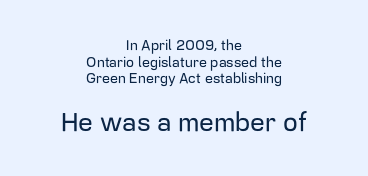
Size contrast runs from small at the top to large at the bottom. Style check: upright. Quick note: underline off. Glyph-to-glyph distance matches everyday printed text. The typesetter chose a symmetrical, centered arrangement here.
